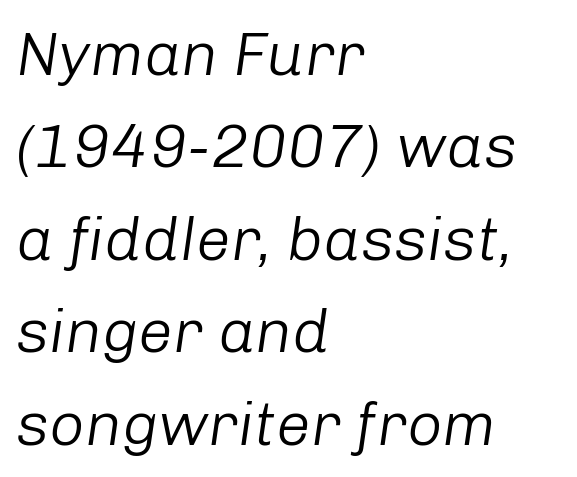
Bold? No — there's no thickening of the strokes. Honestly, the letter spacing is just normal — you wouldn't notice it. Horizontal bands of white between lines are of average thickness. Does the copy run flush right? No — it runs flush left. Emphasis-style slanted type is in use.
